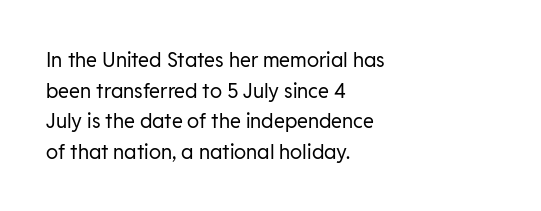
If you drew a line through each stem, it would be perfectly vertical. Students, observe: this is what conventionally led text looks like. Alignment: flush left. Decoration check: the copy has no underline.
